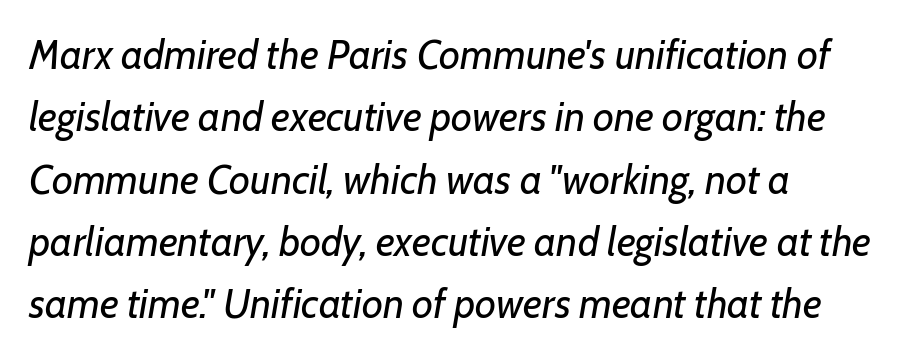
Q: Is the text bold? A: No.
Q: Is the text italic (slanted)? A: Yes, it leans right by about 7 degrees.
Q: Is the text underlined? A: No.
Q: How is the paragraph aligned? A: Left-aligned.
Q: Is the spacing between letters normal or unusually wide? A: Normal.
Q: Is the spacing between lines tight, normal or loose? A: Normal.
Q: Width (condensed, normal, or wide)? A: Normal.
Q: Stroke contrast? A: Low.
Q: x-height? A: Medium.
Q: Monospaced? A: No.
